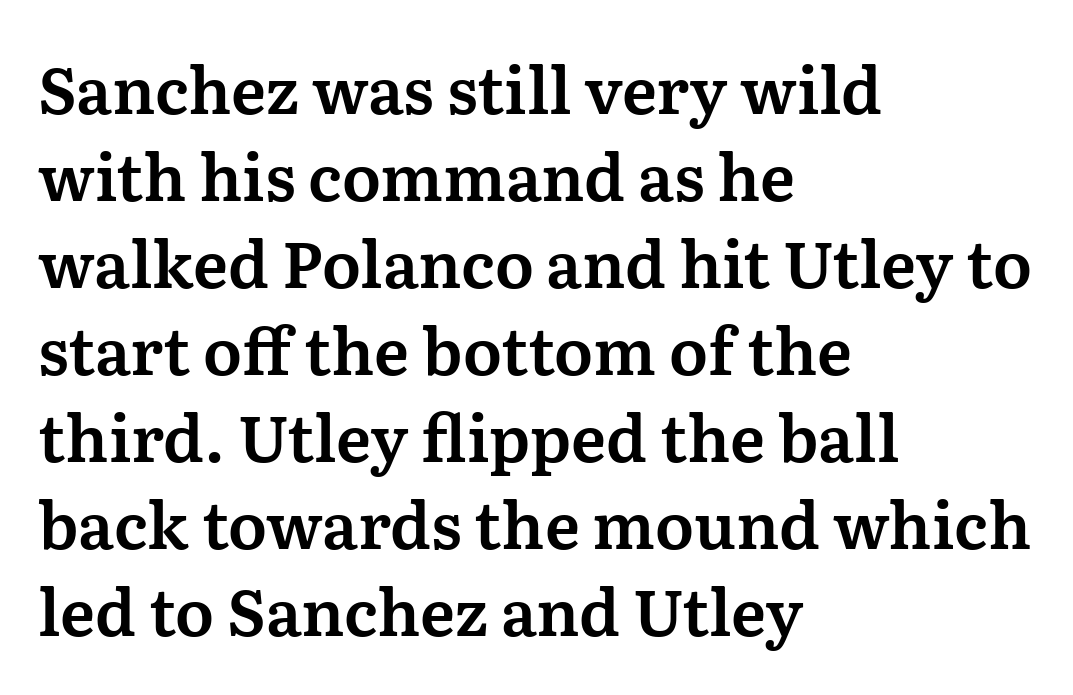
{"serif": "yes", "italic": "no", "width": "normal", "stroke_contrast": "medium", "x_height": "medium", "monospaced": "no", "underline": "no", "align": "left", "line_spacing": "normal", "line_spacing_ratio": 1.36, "letter_spacing": "normal", "letter_spacing_em": 0.0, "glyph_px": 64}
